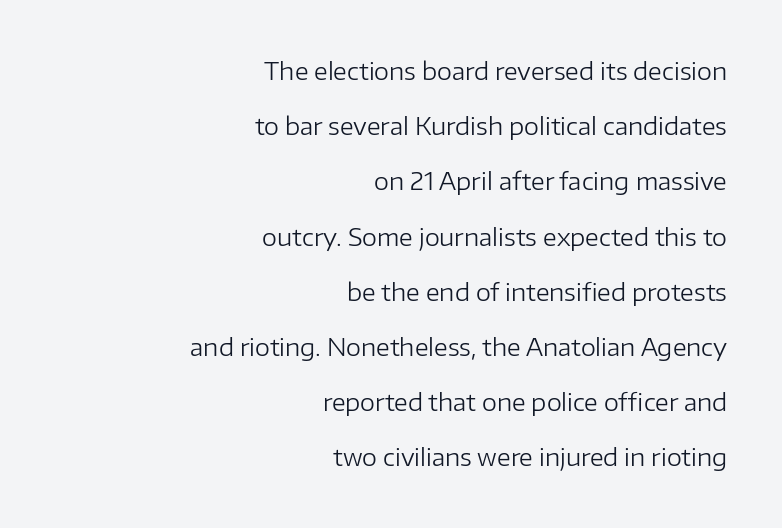
Q: Is the text bold? A: No.
Q: Is the text italic (slanted)? A: No, it is upright.
Q: Is the text underlined? A: No.
Q: How is the paragraph aligned? A: Right-aligned.
Q: Is the spacing between letters normal or unusually wide? A: Normal.
Q: Is the spacing between lines tight, normal or loose? A: Loose.
